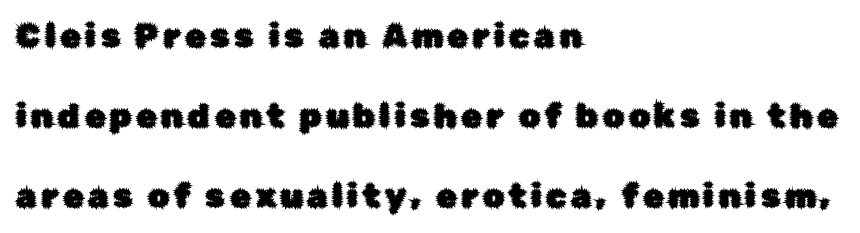
{"serif": "no", "italic": "no", "width": "normal", "stroke_contrast": "low", "x_height": "medium", "monospaced": "no", "underline": "no", "align": "left", "line_spacing": "loose", "line_spacing_ratio": 2.43, "glyph_px": 33}
